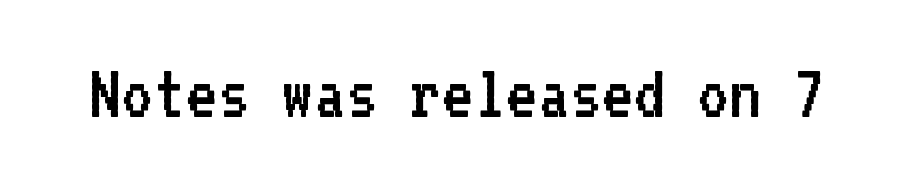
{"serif": "no", "italic": "no", "bold": "no", "weight": "regular", "width": "normal", "stroke_contrast": "low", "x_height": "medium", "monospaced": "yes", "underline": "no", "letter_spacing": "normal", "letter_spacing_em": 0.0, "glyph_px": 77}
